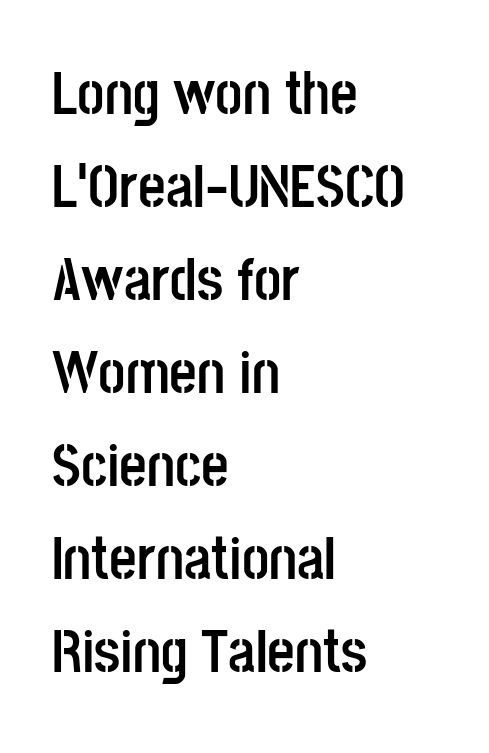
{"serif": "no", "italic": "no", "bold": "yes", "weight": "semibold", "width": "condensed", "stroke_contrast": "low", "x_height": "large", "monospaced": "no", "underline": "no", "align": "left", "line_spacing": "normal", "line_spacing_ratio": 1.55, "letter_spacing": "normal", "letter_spacing_em": 0.0, "glyph_px": 60}
